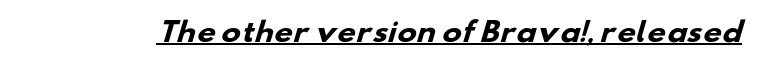
The image shows 26 px bold type; set normal letter spacing, underlined.
